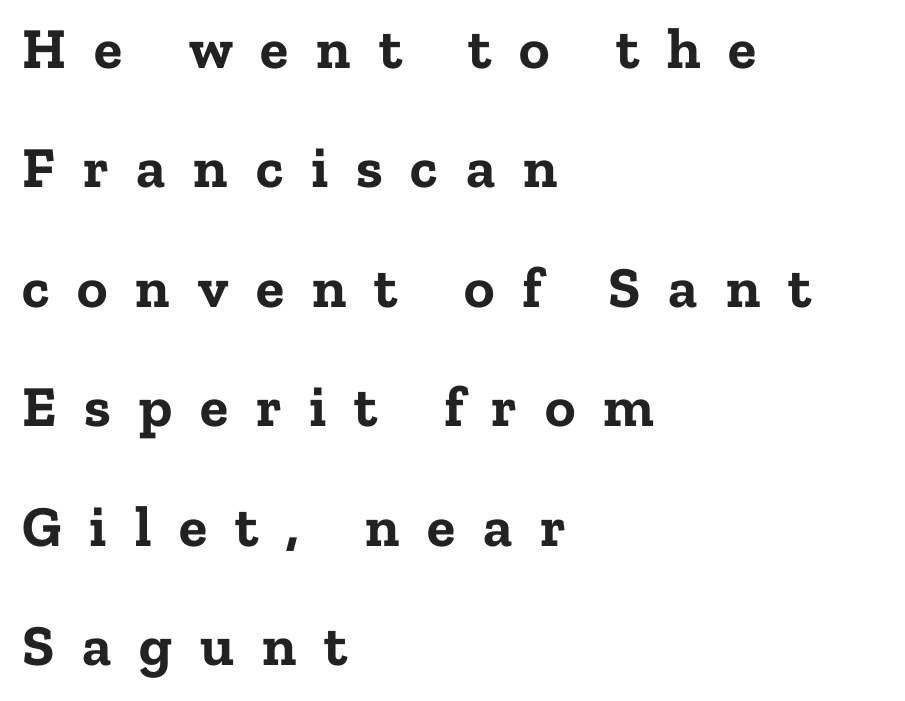
{"serif": "yes", "italic": "no", "bold": "yes", "weight": "bold", "width": "normal", "stroke_contrast": "low", "x_height": "medium", "monospaced": "no", "underline": "no", "align": "left", "line_spacing": "loose", "line_spacing_ratio": 2.06, "letter_spacing": "wide", "letter_spacing_em": 0.48, "glyph_px": 58}
